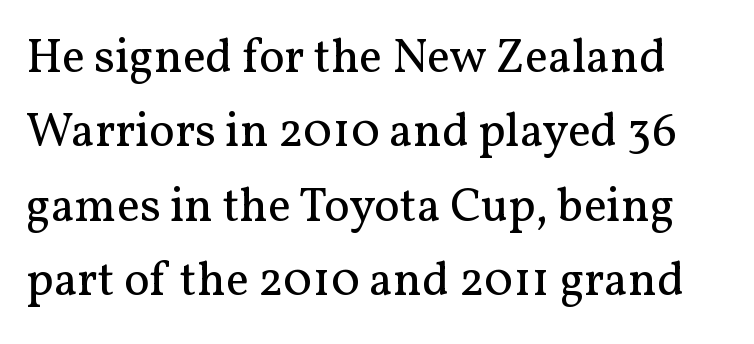
Q: Is the text bold? A: No.
Q: Is the text italic (slanted)? A: No, it is upright.
Q: Is the typeface a serif or a sans-serif typeface? A: Serif.
Q: Is the text underlined? A: No.
Q: Is the spacing between letters normal or unusually wide? A: Normal.
Q: Is the spacing between lines tight, normal or loose? A: Normal.
Q: Width (condensed, normal, or wide)? A: Normal.
Q: Stroke contrast? A: Medium.
Q: x-height? A: Medium.
Q: Monospaced? A: No.
